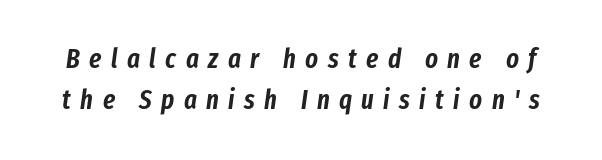
The image shows 27 px text type, italic (leaning right); set normal line spacing (1.52x), unusually wide letter spacing (+0.35 em), not underlined.
